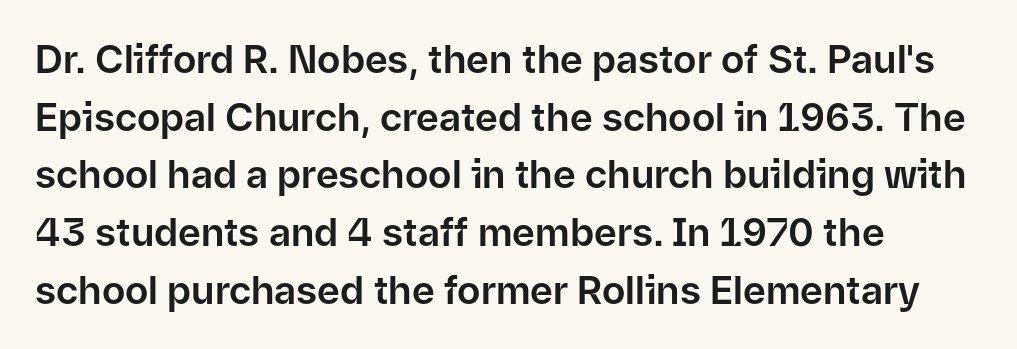
Glyph-to-glyph distance matches everyday printed text. Upright lettering throughout. Vertically, the passage feels balanced, rows spaced as you'd expect. Quick note: underline off. These lines are rendered in a variable-pitch font.
